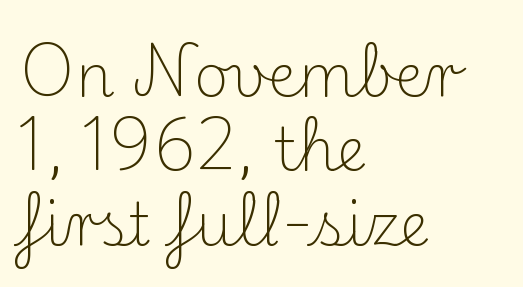
Q: Is the text bold? A: No.
Q: Is the text italic (slanted)? A: No, it is upright.
Q: Is the typeface a serif or a sans-serif typeface? A: Serif.
Q: Is the text underlined? A: No.
Q: How is the paragraph aligned? A: Left-aligned.
Q: Is the spacing between letters normal or unusually wide? A: Normal.
Q: Width (condensed, normal, or wide)? A: Normal.
Q: Stroke contrast? A: Medium.
Q: x-height? A: Small.
Q: Monospaced? A: No.
